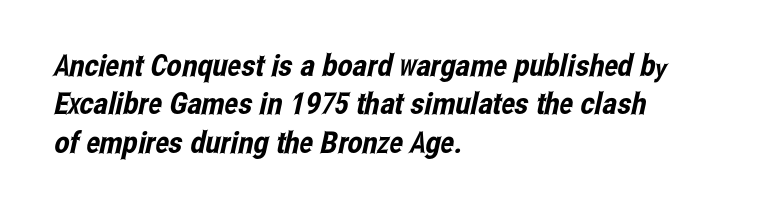
The passage shown is typed in a proportional face where columns would drift. The passage shown stacks its lines at a standard gap. A classic flush-left, rag-right setting is used for this passage. Letters rest on an invisible, unmarked baseline. Does the type have serifs? No, each stem ends abruptly.
